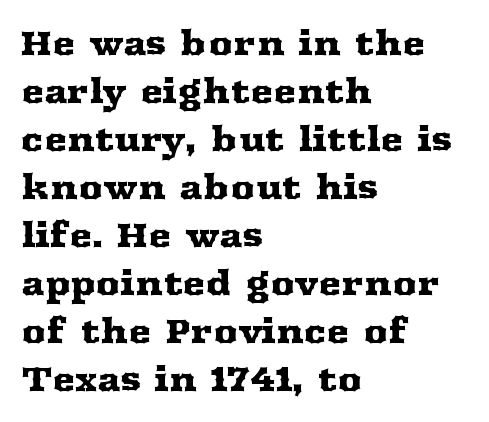
The image shows 34 px wide serif type, upright; set left-aligned, normal line spacing (1.41x), normal letter spacing, not underlined; medium stroke contrast and a medium x-height.
